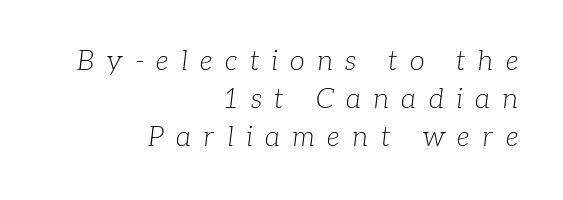
Every row of glyphs terminates at an identical x-position on the right. The text carries the slant typical of an italic or oblique font. Does the leading feel generous? No, just average. Clear beneath every line of the passage.
